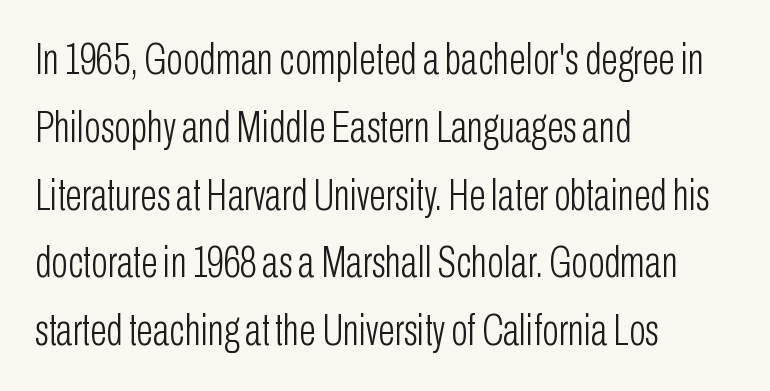
The image shows 44 px light, condensed sans-serif type, upright; set left-aligned, normal line spacing (1.54x), normal letter spacing, not underlined; low stroke contrast and a medium x-height.
